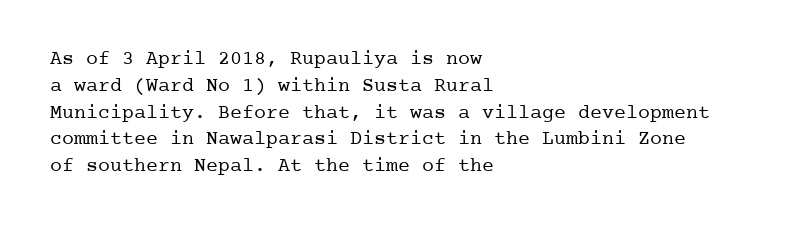
The image shows 20 px text type, upright; set left-aligned, normal line spacing (1.34x), normal letter spacing, not underlined.
